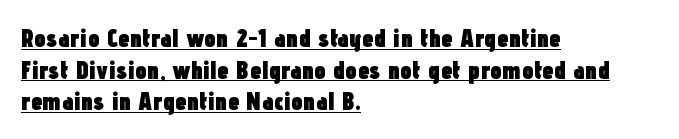
Do the letters lean? They stand straight. Horizontal alignment here is leftward, the default for most running prose. You can see a thin bar hugging the bottom of the glyphs. Heavy-handed strokes throughout: this text is bold.
